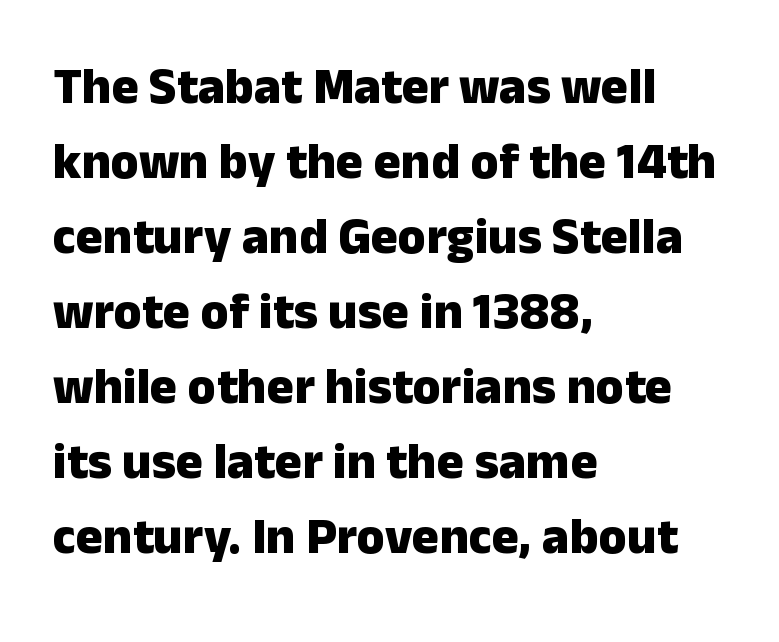
Q: Is the text bold? A: Yes.
Q: Is the text italic (slanted)? A: No, it is upright.
Q: Is the typeface a serif or a sans-serif typeface? A: Sans-serif.
Q: Is the text underlined? A: No.
Q: How is the paragraph aligned? A: Left-aligned.
Q: Is the spacing between letters normal or unusually wide? A: Normal.
Q: Is the spacing between lines tight, normal or loose? A: Normal.
Q: Width (condensed, normal, or wide)? A: Normal.
Q: Stroke contrast? A: Low.
Q: x-height? A: Medium.
Q: Monospaced? A: No.
